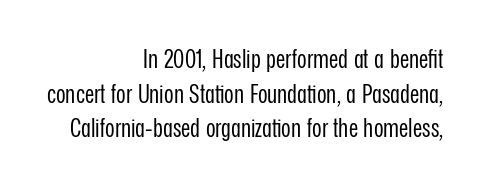
{"italic": "no", "bold": "no", "underline": "no", "align": "right", "line_spacing": "normal", "line_spacing_ratio": 1.33, "letter_spacing": "normal", "letter_spacing_em": 0.0, "glyph_px": 26}
